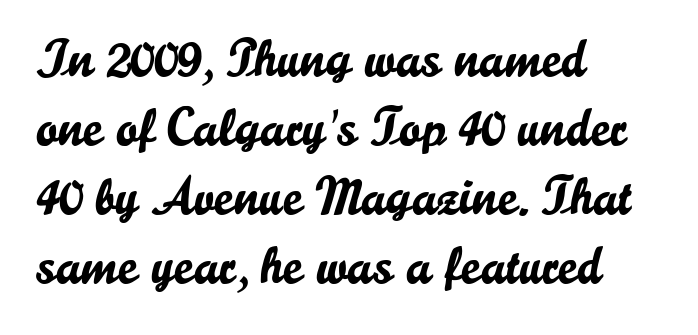
{"serif": "no", "width": "normal", "stroke_contrast": "low", "x_height": "small", "monospaced": "no", "underline": "no", "align": "left", "line_spacing": "normal", "line_spacing_ratio": 1.3, "letter_spacing": "normal", "letter_spacing_em": 0.0, "glyph_px": 53}
